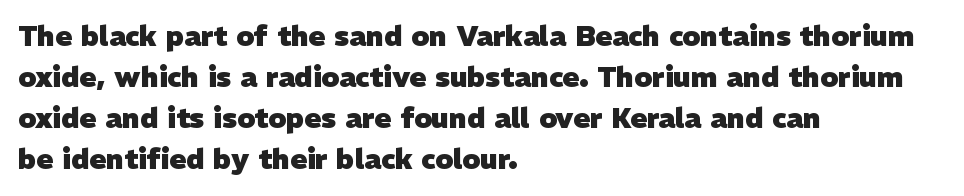
The image shows 28 px heavy sans-serif type; set left-aligned, normal line spacing (1.47x), normal letter spacing, not underlined; low stroke contrast and a medium x-height.
